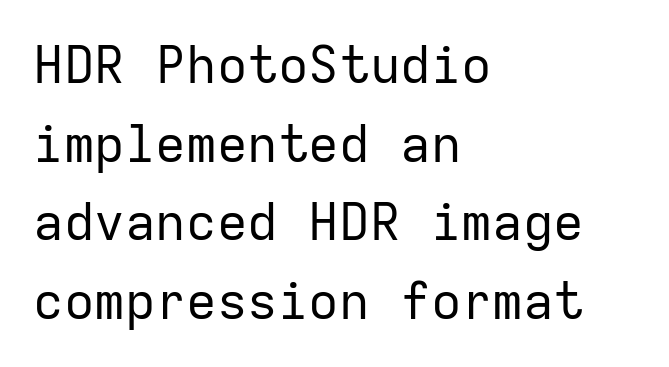
{"serif": "no", "italic": "no", "bold": "no", "weight": "regular", "width": "normal", "stroke_contrast": "low", "x_height": "medium", "monospaced": "yes", "underline": "no", "align": "left", "line_spacing": "normal", "line_spacing_ratio": 1.54, "letter_spacing": "normal", "letter_spacing_em": 0.0, "glyph_px": 51}
